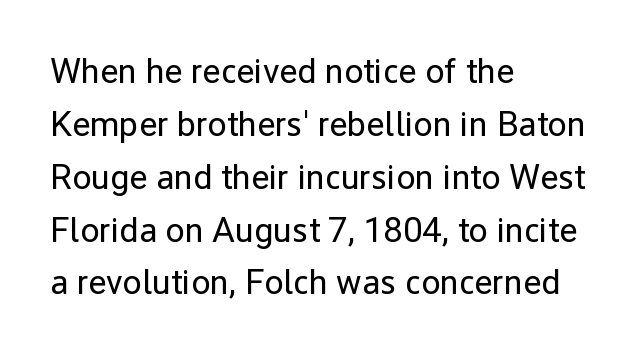
Q: Is the text bold? A: No.
Q: Is the text italic (slanted)? A: No, it is upright.
Q: Is the typeface a serif or a sans-serif typeface? A: Sans-serif.
Q: Is the text underlined? A: No.
Q: How is the paragraph aligned? A: Left-aligned.
Q: Is the spacing between letters normal or unusually wide? A: Normal.
Q: Is the spacing between lines tight, normal or loose? A: Normal.
Q: Width (condensed, normal, or wide)? A: Normal.
Q: Stroke contrast? A: Low.
Q: x-height? A: Medium.
Q: Monospaced? A: No.
